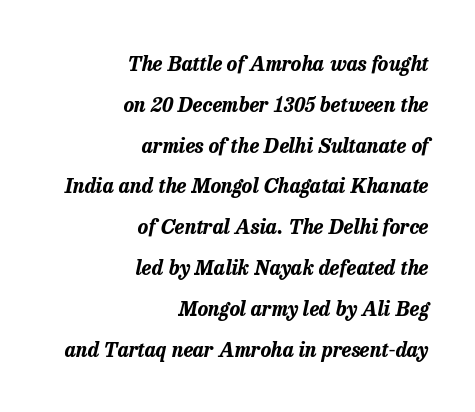
The paragraph has a hard right edge and a soft left edge. Compared with ordinary roman type, these characters are visibly tilted. You could fit nearly another row in the gap between these rows. Underline: absent. The rendering uses a bold face; every stroke is thick and dark. How are the letters spaced? Ordinarily, with no added tracking.
